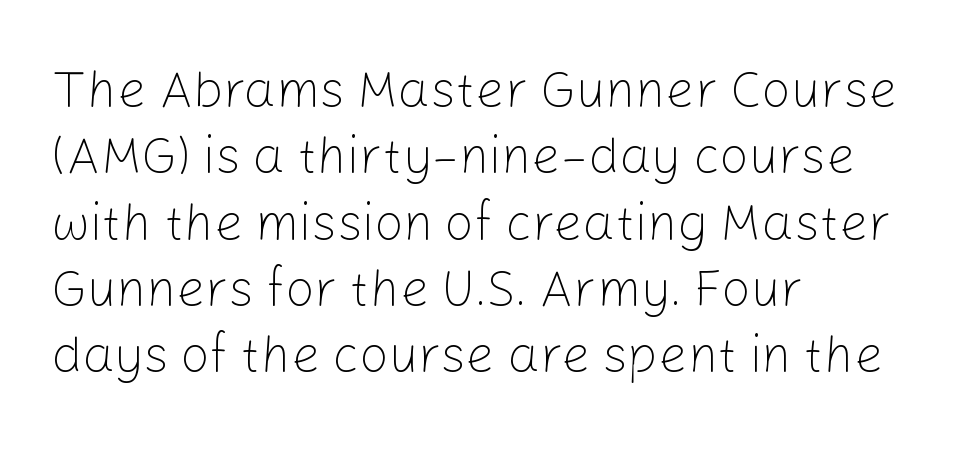
Q: Is the text bold? A: No.
Q: Is the text italic (slanted)? A: No, it is upright.
Q: Is the typeface a serif or a sans-serif typeface? A: Sans-serif.
Q: Is the text underlined? A: No.
Q: How is the paragraph aligned? A: Left-aligned.
Q: Is the spacing between letters normal or unusually wide? A: Normal.
Q: Is the spacing between lines tight, normal or loose? A: Normal.
Q: Width (condensed, normal, or wide)? A: Normal.
Q: Stroke contrast? A: Low.
Q: x-height? A: Medium.
Q: Monospaced? A: No.
